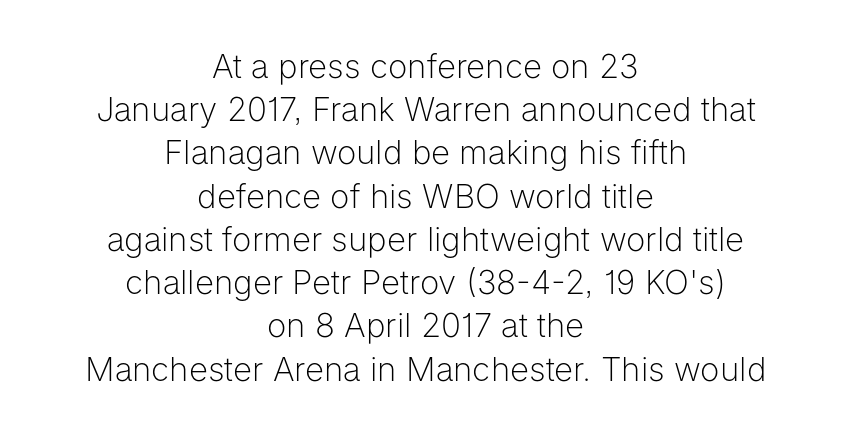
{"serif": "no", "italic": "no", "bold": "no", "weight": "light", "width": "normal", "stroke_contrast": "low", "x_height": "medium", "monospaced": "no", "underline": "no", "align": "center", "line_spacing": "normal", "line_spacing_ratio": 1.31, "letter_spacing": "normal", "letter_spacing_em": 0.0, "glyph_px": 33}
